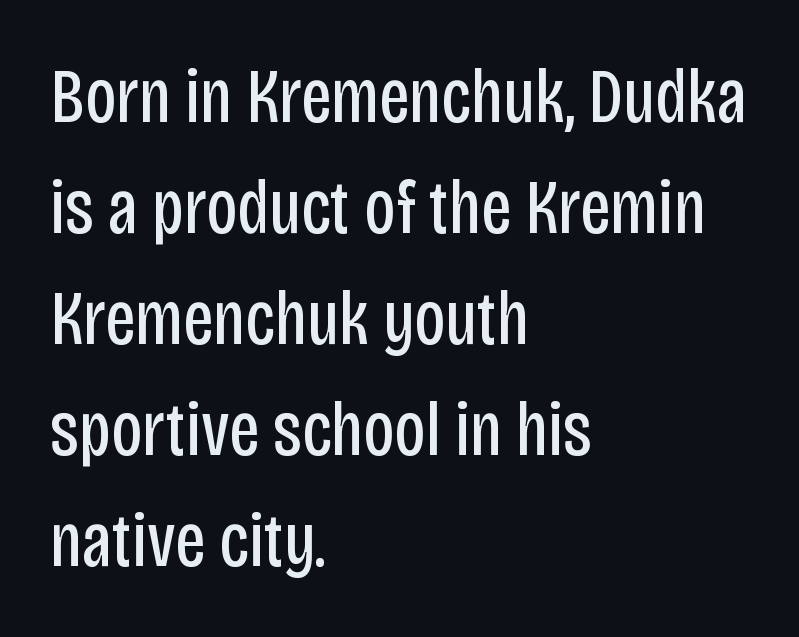
{"serif": "no", "italic": "no", "bold": "no", "weight": "regular", "width": "condensed", "stroke_contrast": "low", "x_height": "large", "monospaced": "no", "underline": "no", "align": "left", "line_spacing": "normal", "line_spacing_ratio": 1.44, "letter_spacing": "normal", "letter_spacing_em": 0.0, "glyph_px": 77}
